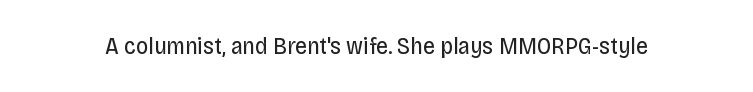
Only glyphs here, with clear space below each row. Notice how the stems are strictly vertical — no italics here. Between one letter and the next there's only the usual sliver of space. Is this a heavy cut? Hardly; it is regular or lighter.
